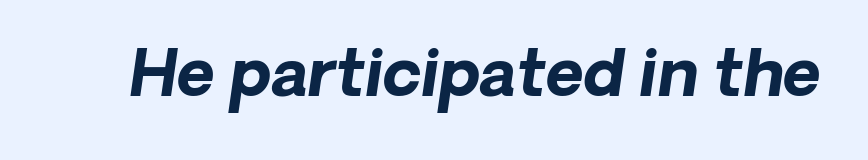
{"italic": "yes", "lean": "right", "slant_degrees": 8, "bold": "yes", "weight": "bold", "width": "normal", "stroke_contrast": "low", "x_height": "medium", "monospaced": "no", "underline": "no", "letter_spacing": "normal", "letter_spacing_em": 0.0, "glyph_px": 65}
